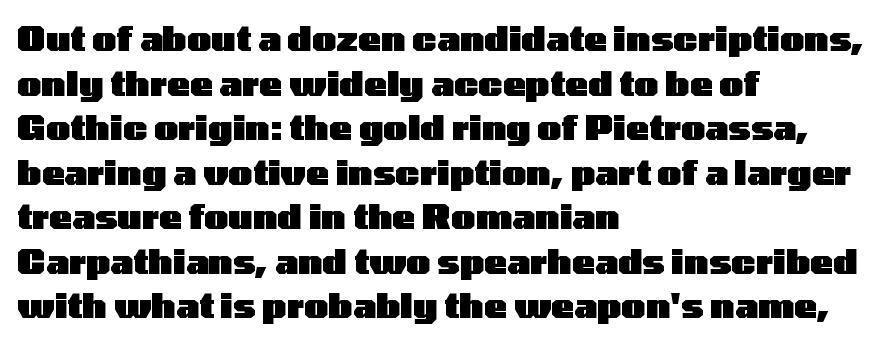
Q: Is the text bold? A: Yes.
Q: Is the text italic (slanted)? A: No, it is upright.
Q: Is the typeface a serif or a sans-serif typeface? A: Sans-serif.
Q: Is the text underlined? A: No.
Q: How is the paragraph aligned? A: Left-aligned.
Q: Is the spacing between letters normal or unusually wide? A: Normal.
Q: Is the spacing between lines tight, normal or loose? A: Normal.
Q: Width (condensed, normal, or wide)? A: Wide.
Q: Stroke contrast? A: Low.
Q: x-height? A: Medium.
Q: Monospaced? A: No.
